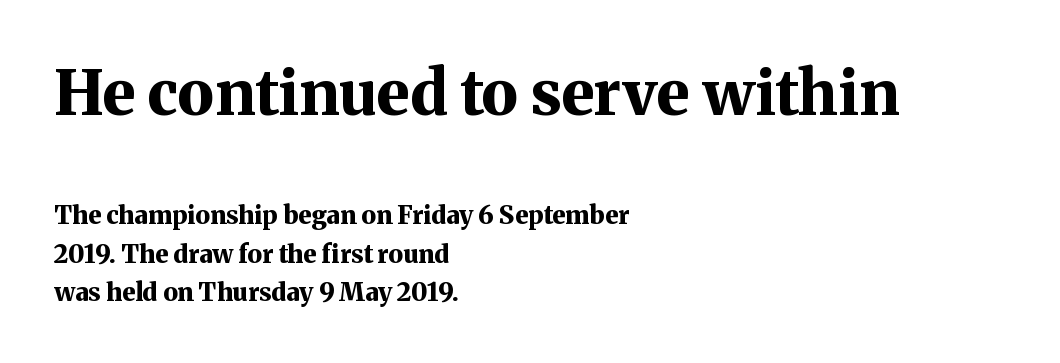
Q: Is the text bold? A: Yes.
Q: Is the text italic (slanted)? A: No, it is upright.
Q: Is the typeface a serif or a sans-serif typeface? A: Serif.
Q: Is the text underlined? A: No.
Q: How is the paragraph aligned? A: Left-aligned.
Q: Is the spacing between letters normal or unusually wide? A: Normal.
Q: Is the spacing between lines tight, normal or loose? A: Normal.
Q: Which block of text is set in a larger size, the first (top) or the second (bottom)? A: The first (top) one.
Q: Width (condensed, normal, or wide)? A: Normal.
Q: Stroke contrast? A: Medium.
Q: x-height? A: Medium.
Q: Monospaced? A: No.
